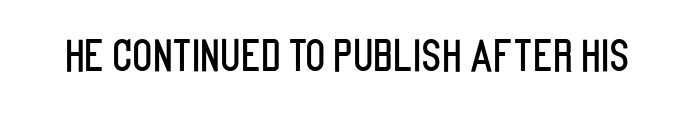
{"serif": "no", "italic": "no", "width": "condensed", "stroke_contrast": "low", "x_height": "large", "monospaced": "no", "underline": "no", "letter_spacing": "normal", "letter_spacing_em": 0.0, "glyph_px": 42}
